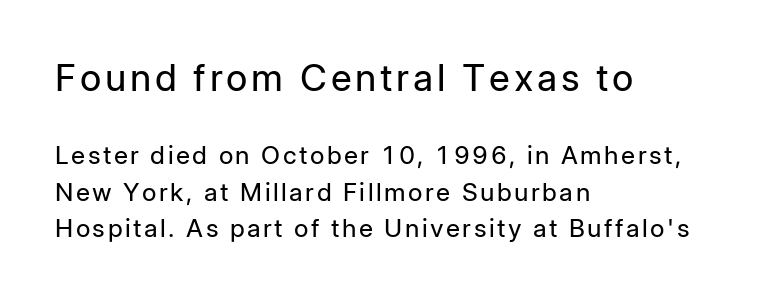
{"serif": "no", "italic": "no", "bold": "no", "weight": "regular", "width": "normal", "stroke_contrast": "low", "x_height": "medium", "monospaced": "no", "underline": "no", "align": "left", "line_spacing": "normal", "line_spacing_ratio": 1.47, "larger_block": "first", "size_ratio": 1.48, "glyph_px": 37}
